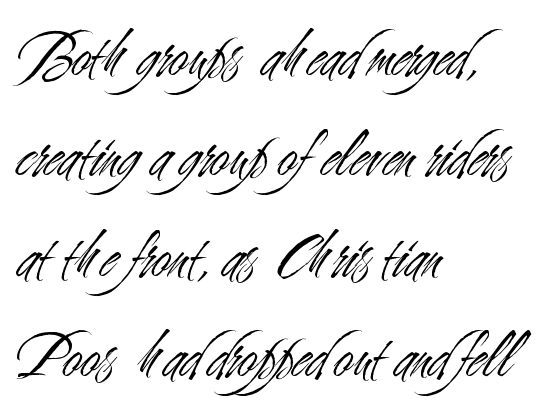
{"serif": "no", "bold": "no", "weight": "light", "width": "condensed", "stroke_contrast": "medium", "x_height": "small", "monospaced": "no", "underline": "no", "align": "left", "line_spacing": "normal", "line_spacing_ratio": 1.5, "letter_spacing": "normal", "letter_spacing_em": 0.0, "glyph_px": 67}
